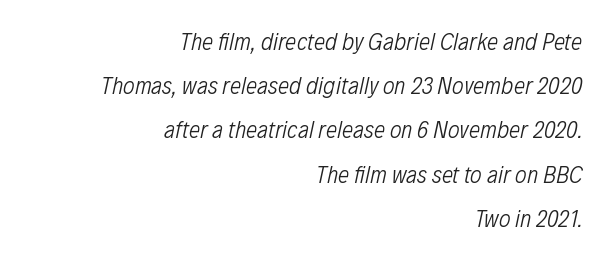
The image shows 25 px text type, italic (leaning right); set right-aligned, line spacing 1.77x, normal letter spacing, not underlined.
